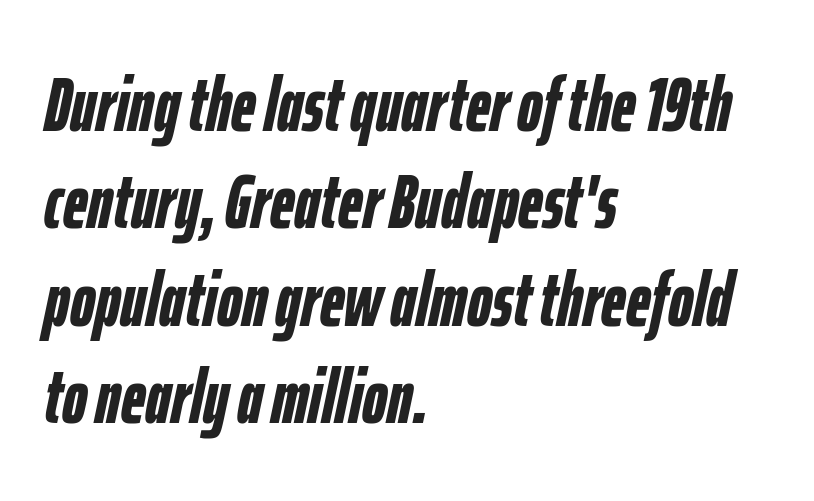
{"italic": "yes", "lean": "right", "slant_degrees": 12, "bold": "yes", "weight": "semibold", "width": "condensed", "stroke_contrast": "low", "x_height": "medium", "monospaced": "no", "underline": "no", "align": "left", "line_spacing": "normal", "line_spacing_ratio": 1.28, "letter_spacing": "normal", "letter_spacing_em": 0.0, "glyph_px": 76}
